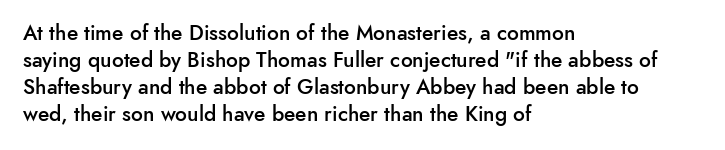
The image shows 21 px text type, upright; set left-aligned, normal line spacing (1.29x), normal letter spacing, not underlined.
